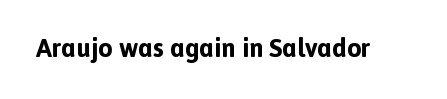
{"italic": "no", "bold": "yes", "underline": "no", "letter_spacing": "normal", "letter_spacing_em": 0.0, "glyph_px": 26}
